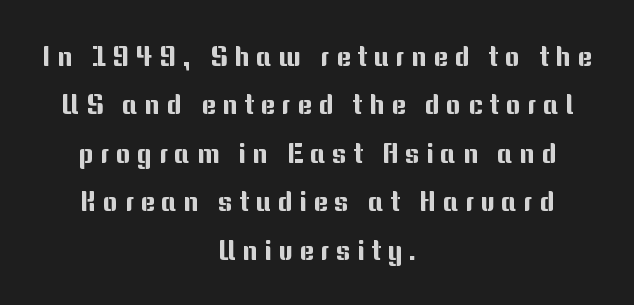
The image shows 28 px sans-serif type, upright; set centered, line spacing 1.73x, unusually wide letter spacing (+0.24 em), not underlined; medium stroke contrast and a medium x-height.
